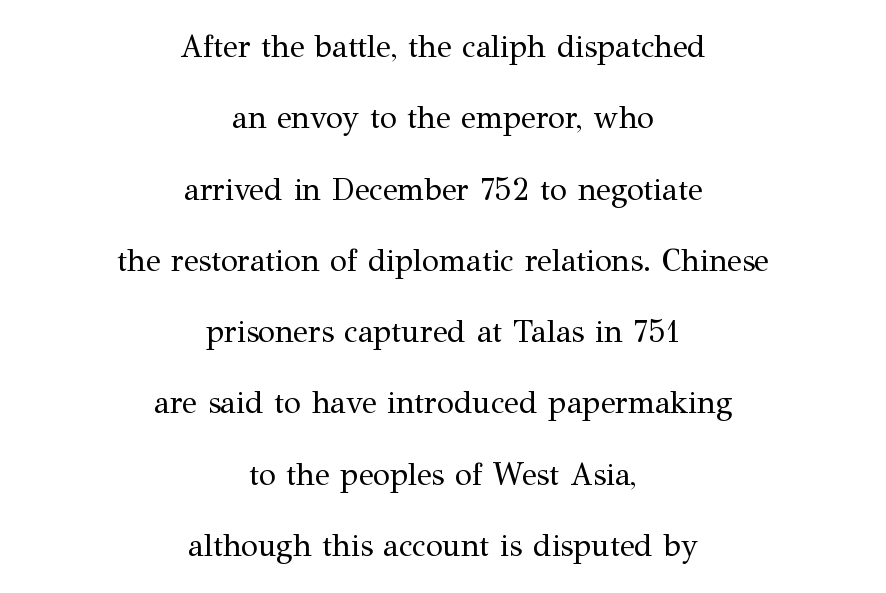
{"serif": "yes", "italic": "no", "bold": "no", "weight": "regular", "width": "normal", "stroke_contrast": "medium", "x_height": "medium", "monospaced": "no", "underline": "no", "align": "center", "line_spacing": "loose", "line_spacing_ratio": 2.3, "letter_spacing": "normal", "letter_spacing_em": 0.0, "glyph_px": 31}
